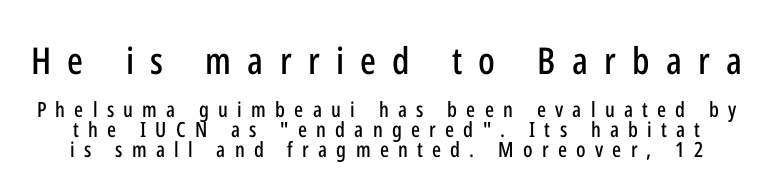
What stands out about the letter spacing? Its width — letters are far apart. Rule under the text: the space is simply empty. A typesetter would mark this as roman, not italic. The rendering shows plain stroke endings on the letterforms — a sans-serif design. Think of a printed novel: that variable character pitch is what you see here. Note: larger setting up top, smaller setting below.
